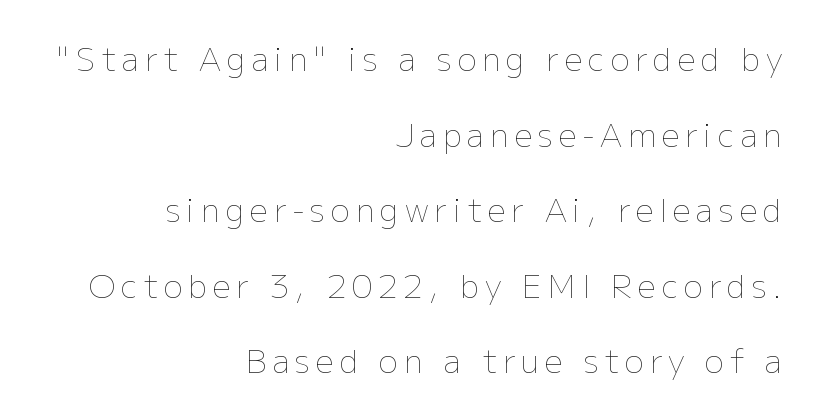
The lines are spread far apart with generous leading. Horizontally, the lines are justified to the trailing edge only. Only glyphs here, with clear space below each row. Each letter keeps its own natural width here, so spacing adapts to shape. Every character sits straight up, as roman type does.
